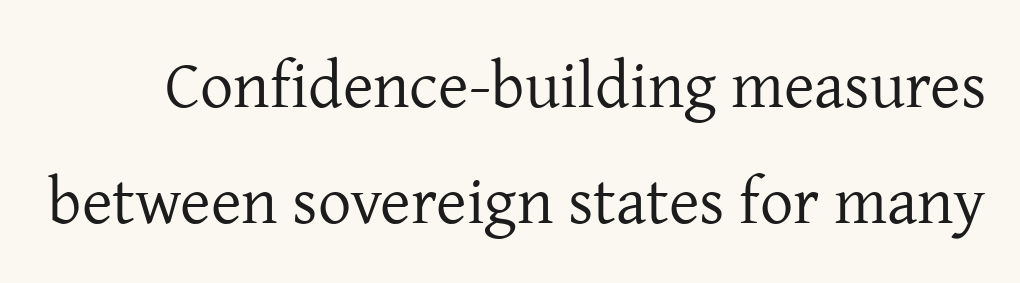
Q: Is the text bold? A: No.
Q: Is the text italic (slanted)? A: No, it is upright.
Q: Is the typeface a serif or a sans-serif typeface? A: Serif.
Q: Is the text underlined? A: No.
Q: Is the spacing between letters normal or unusually wide? A: Normal.
Q: Width (condensed, normal, or wide)? A: Normal.
Q: Stroke contrast? A: Low.
Q: x-height? A: Medium.
Q: Monospaced? A: No.
